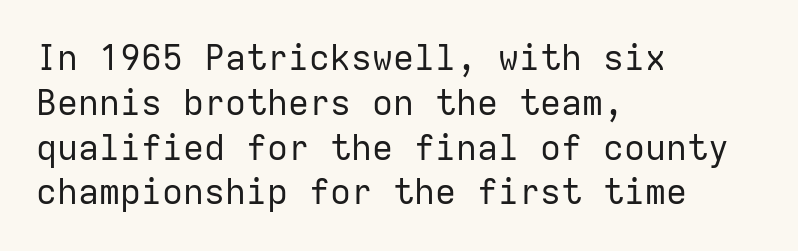
The image shows 35 px regular-weight sans-serif type, upright, monospaced; set left-aligned, normal line spacing (1.28x), normal letter spacing, not underlined; low stroke contrast and a medium x-height.
